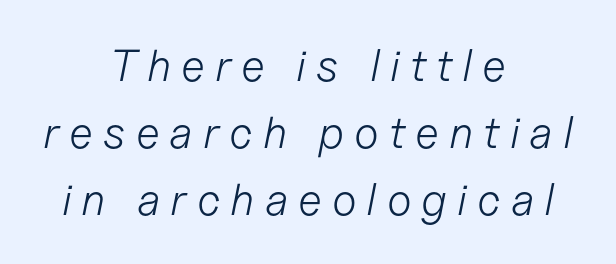
Q: Is the text bold? A: No.
Q: Is the text italic (slanted)? A: Yes, it leans right by about 11 degrees.
Q: Is the text underlined? A: No.
Q: How is the paragraph aligned? A: Centered.
Q: Is the spacing between letters normal or unusually wide? A: Unusually wide.
Q: Is the spacing between lines tight, normal or loose? A: Normal.
Q: Width (condensed, normal, or wide)? A: Normal.
Q: Stroke contrast? A: Low.
Q: x-height? A: Medium.
Q: Monospaced? A: No.
